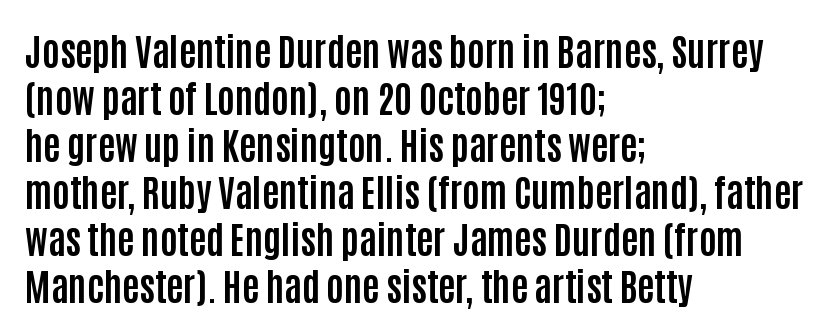
Q: Is the text bold? A: Yes.
Q: Is the text italic (slanted)? A: No, it is upright.
Q: Is the typeface a serif or a sans-serif typeface? A: Sans-serif.
Q: Is the text underlined? A: No.
Q: How is the paragraph aligned? A: Left-aligned.
Q: Is the spacing between letters normal or unusually wide? A: Normal.
Q: Is the spacing between lines tight, normal or loose? A: Normal.
Q: Width (condensed, normal, or wide)? A: Condensed.
Q: Stroke contrast? A: Low.
Q: x-height? A: Large.
Q: Monospaced? A: No.
